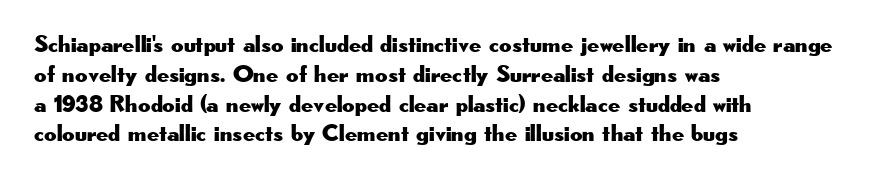
Q: Is the text italic (slanted)? A: No, it is upright.
Q: Is the text underlined? A: No.
Q: How is the paragraph aligned? A: Left-aligned.
Q: Is the spacing between letters normal or unusually wide? A: Normal.
